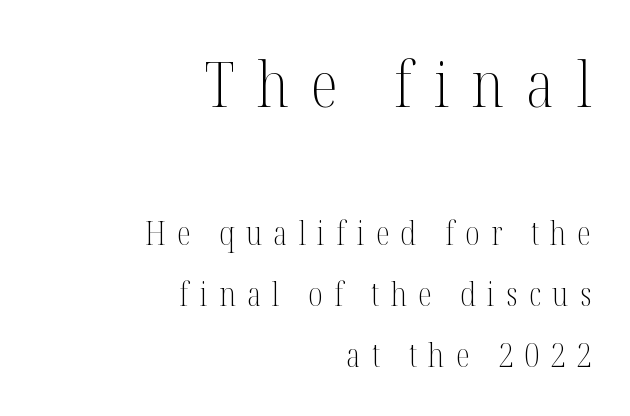
Q: Is the text bold? A: No.
Q: Is the text italic (slanted)? A: No, it is upright.
Q: Is the typeface a serif or a sans-serif typeface? A: Serif.
Q: Is the text underlined? A: No.
Q: How is the paragraph aligned? A: Right-aligned.
Q: Is the spacing between letters normal or unusually wide? A: Unusually wide.
Q: Is the spacing between lines tight, normal or loose? A: Loose.
Q: Which block of text is set in a larger size, the first (top) or the second (bottom)? A: The first (top) one.
Q: Width (condensed, normal, or wide)? A: Condensed.
Q: Stroke contrast? A: Medium.
Q: x-height? A: Medium.
Q: Monospaced? A: No.
